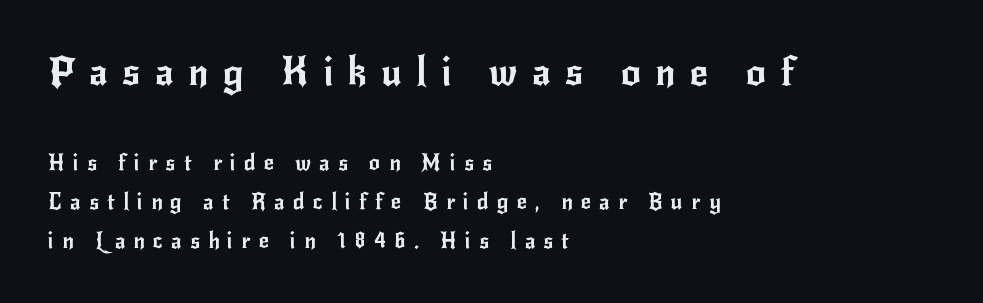
The image shows 39 px sans-serif type, upright; set left-aligned, line spacing 1.78x, unusually wide letter spacing (+0.37 em), not underlined; the first (top) block is 1.77x larger; low stroke contrast and a small x-height.
